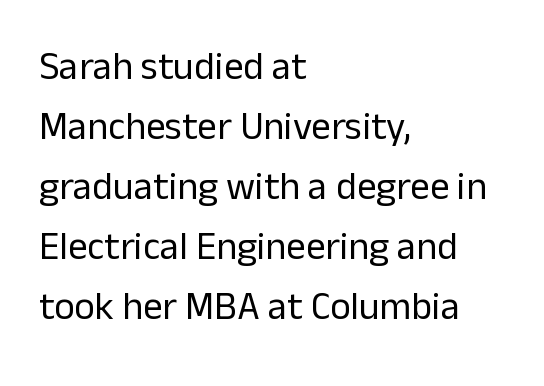
Compared with a typical body face, this is equally light or lighter still. Bare-footed words on every line. Note the varied advance widths — an 'i' is clearly narrower than an 'm'. In terms of leading, this rendering sits right in the middle.
